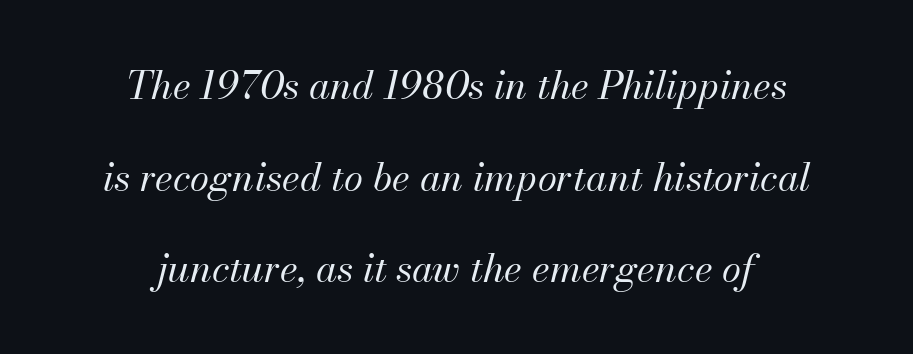
The font sits on the lighter half of the weight spectrum, regular included. Does extra space separate the letters? No, they use regular spacing. Here the designer chose a conventional face with non-uniform glyph widths. Unmarked baselines from the first word to the last.
